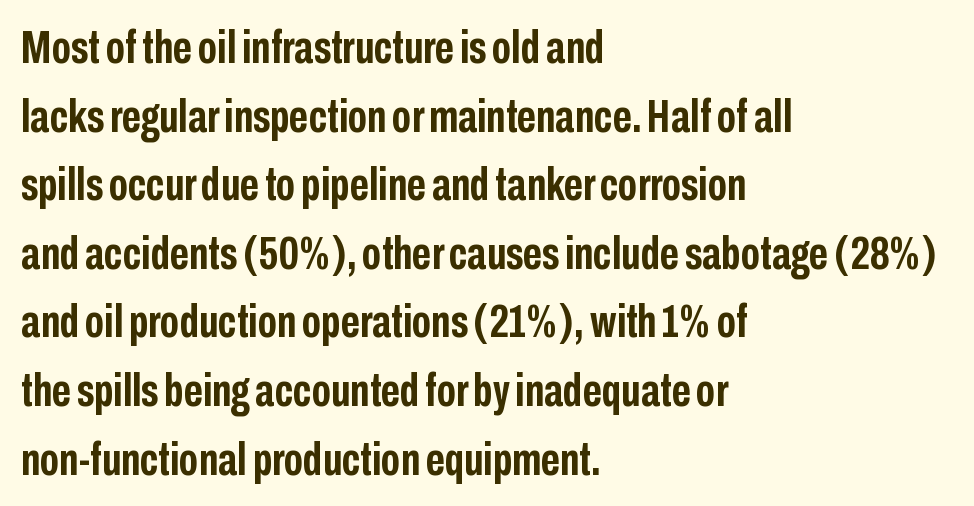
Q: Is the text bold? A: Yes.
Q: Is the text italic (slanted)? A: No, it is upright.
Q: Is the typeface a serif or a sans-serif typeface? A: Sans-serif.
Q: Is the text underlined? A: No.
Q: How is the paragraph aligned? A: Left-aligned.
Q: Is the spacing between letters normal or unusually wide? A: Normal.
Q: Is the spacing between lines tight, normal or loose? A: Normal.
Q: Width (condensed, normal, or wide)? A: Condensed.
Q: Stroke contrast? A: Low.
Q: x-height? A: Medium.
Q: Monospaced? A: No.
